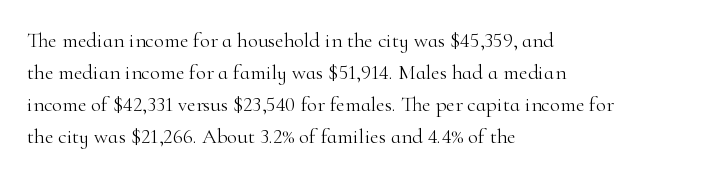
Is the block centered? No — it sits flush against the left margin. Honestly, the row spacing looks completely unremarkable. Check under the words: just untouched page. Ascenders rise straight up at ninety degrees. Nobody touched the tracking dial on this one.
